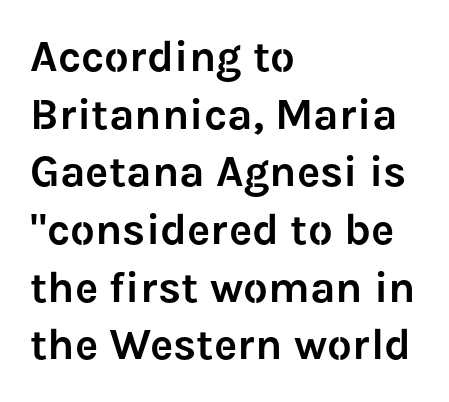
The image shows 44 px sans-serif type, upright; set left-aligned, normal line spacing (1.31x), normal letter spacing, not underlined; low stroke contrast and a medium x-height.
